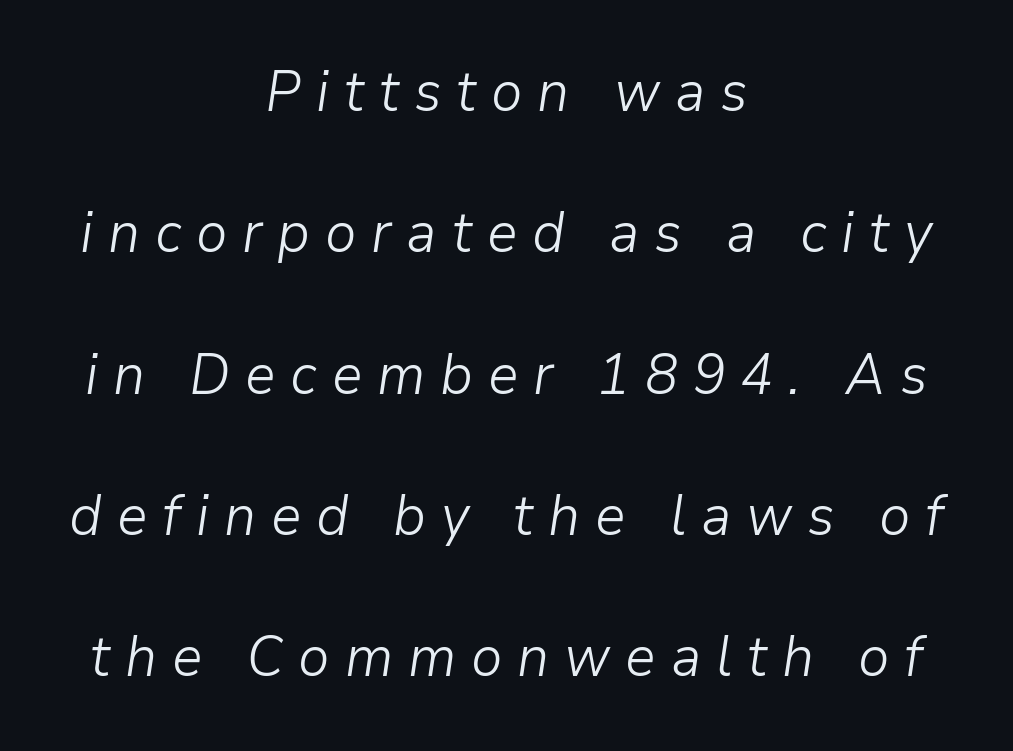
The image shows 57 px light type, italic (leaning right); set centered, loose line spacing (2.48x), unusually wide letter spacing (+0.26 em), not underlined; low stroke contrast and a medium x-height.
